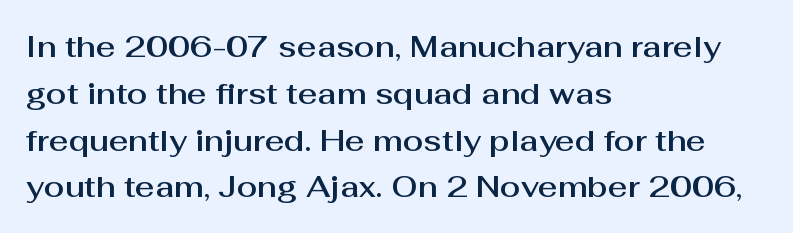
{"serif": "no", "italic": "no", "width": "normal", "stroke_contrast": "medium", "x_height": "medium", "monospaced": "no", "underline": "no", "align": "left", "line_spacing": "normal", "line_spacing_ratio": 1.56, "letter_spacing": "normal", "letter_spacing_em": 0.0, "glyph_px": 30}
